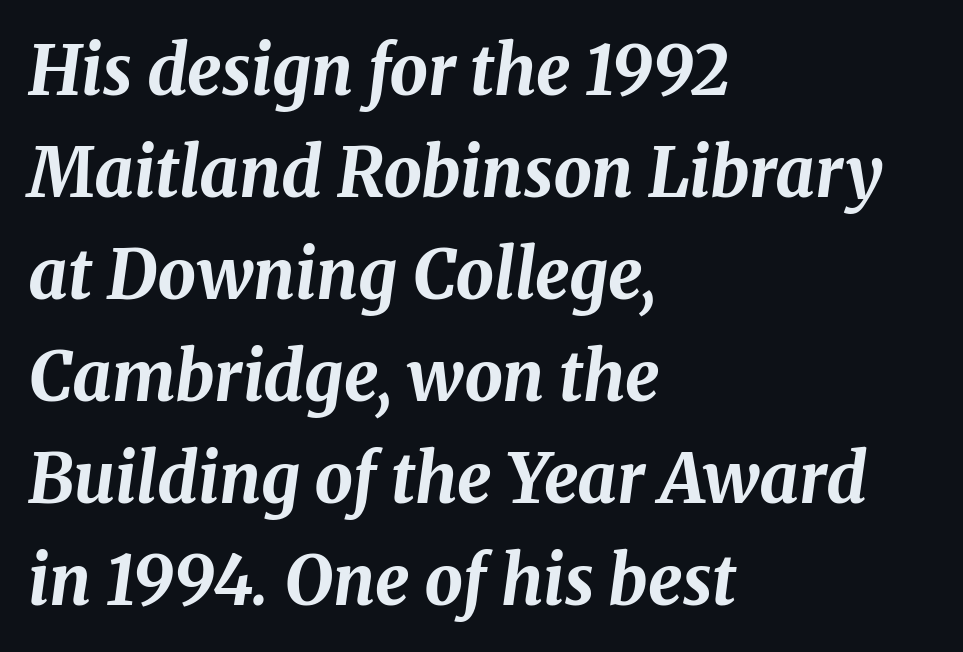
Q: Is the text bold? A: Yes.
Q: Is the text italic (slanted)? A: Yes, it leans right by about 8 degrees.
Q: Is the text underlined? A: No.
Q: How is the paragraph aligned? A: Left-aligned.
Q: Is the spacing between letters normal or unusually wide? A: Normal.
Q: Is the spacing between lines tight, normal or loose? A: Normal.
Q: Width (condensed, normal, or wide)? A: Normal.
Q: Stroke contrast? A: Medium.
Q: x-height? A: Medium.
Q: Monospaced? A: No.
